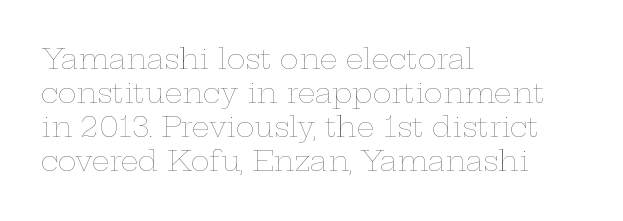
The image shows 28 px thin, wide type, upright; set left-aligned, line spacing 1.22x, normal letter spacing, not underlined; low stroke contrast and a medium x-height.
